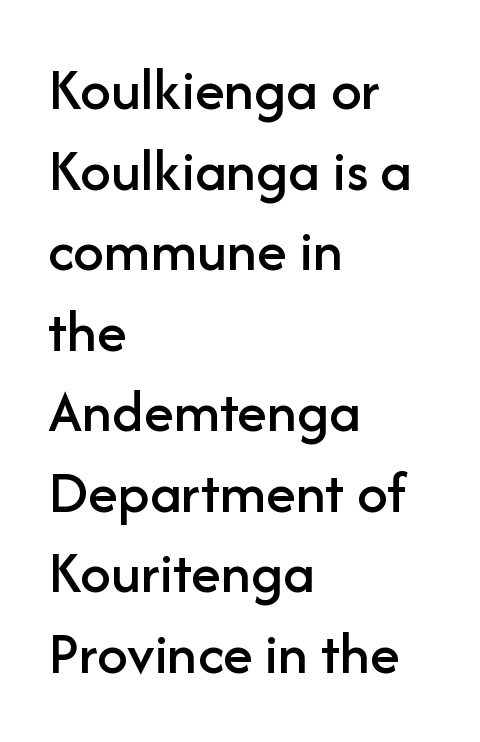
Q: Is the text italic (slanted)? A: No, it is upright.
Q: Is the typeface a serif or a sans-serif typeface? A: Sans-serif.
Q: Is the text underlined? A: No.
Q: How is the paragraph aligned? A: Left-aligned.
Q: Is the spacing between letters normal or unusually wide? A: Normal.
Q: Is the spacing between lines tight, normal or loose? A: Normal.
Q: Width (condensed, normal, or wide)? A: Normal.
Q: Stroke contrast? A: Low.
Q: x-height? A: Medium.
Q: Monospaced? A: No.
